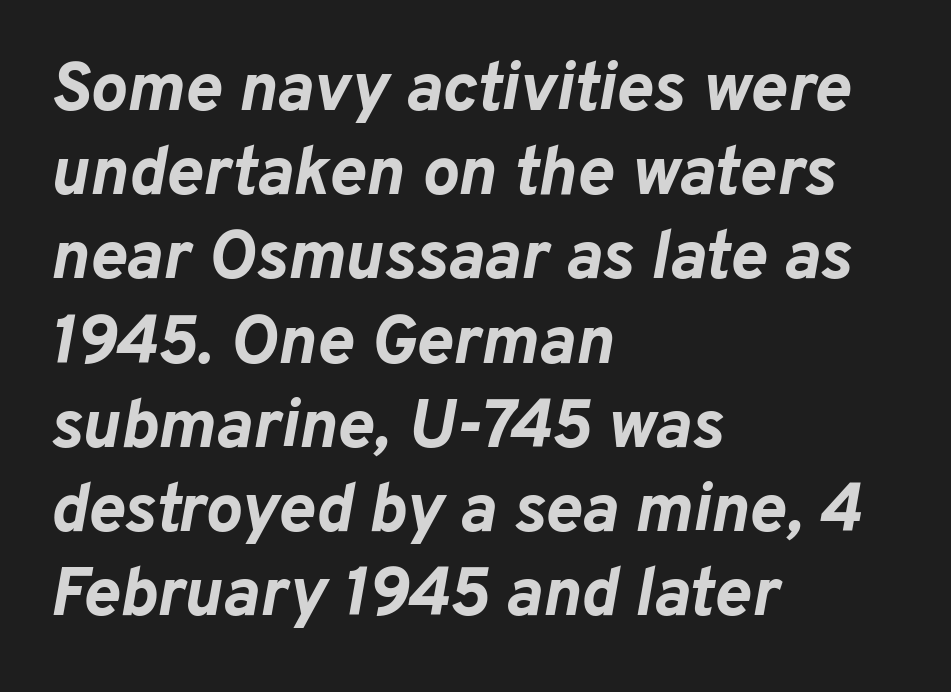
Q: Is the text bold? A: Yes.
Q: Is the text italic (slanted)? A: Yes, it leans right by about 10 degrees.
Q: Is the text underlined? A: No.
Q: How is the paragraph aligned? A: Left-aligned.
Q: Is the spacing between letters normal or unusually wide? A: Normal.
Q: Width (condensed, normal, or wide)? A: Normal.
Q: Stroke contrast? A: Low.
Q: x-height? A: Medium.
Q: Monospaced? A: No.
